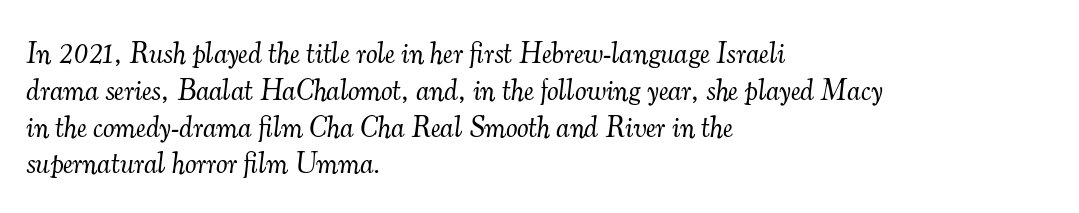
Q: Is the text bold? A: No.
Q: Is the text italic (slanted)? A: Yes, it leans right by about 7 degrees.
Q: Is the typeface a serif or a sans-serif typeface? A: Serif.
Q: Is the text underlined? A: No.
Q: How is the paragraph aligned? A: Left-aligned.
Q: Is the spacing between letters normal or unusually wide? A: Normal.
Q: Is the spacing between lines tight, normal or loose? A: Normal.
Q: Width (condensed, normal, or wide)? A: Normal.
Q: Stroke contrast? A: Medium.
Q: x-height? A: Small.
Q: Monospaced? A: No.
